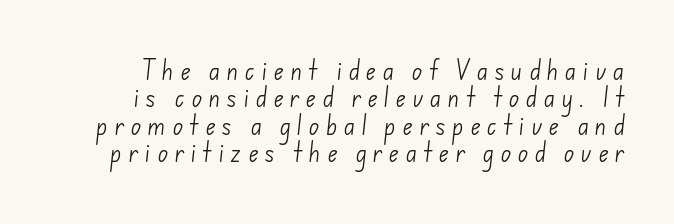
{"bold": "no", "underline": "no", "line_spacing": "normal", "line_spacing_ratio": 1.25, "letter_spacing": "wide", "letter_spacing_em": 0.28, "glyph_px": 22}
